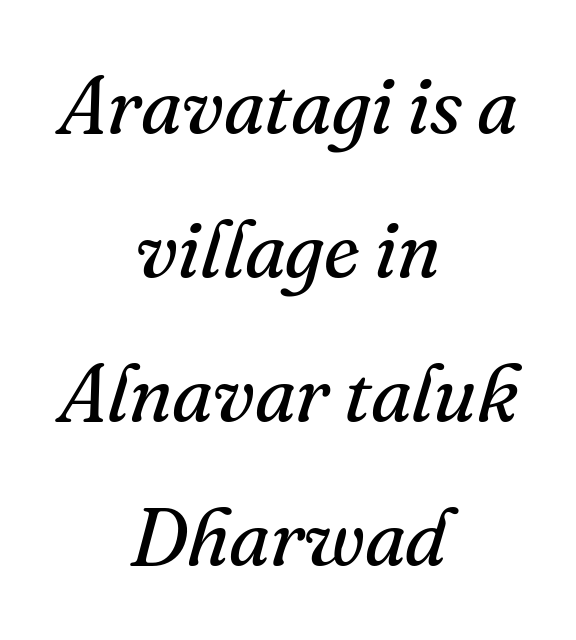
{"serif": "yes", "italic": "yes", "lean": "right", "slant_degrees": 16, "bold": "no", "weight": "regular", "width": "normal", "stroke_contrast": "medium", "x_height": "small", "monospaced": "no", "underline": "no", "align": "center", "line_spacing_ratio": 1.8, "letter_spacing": "normal", "letter_spacing_em": 0.0, "glyph_px": 80}
